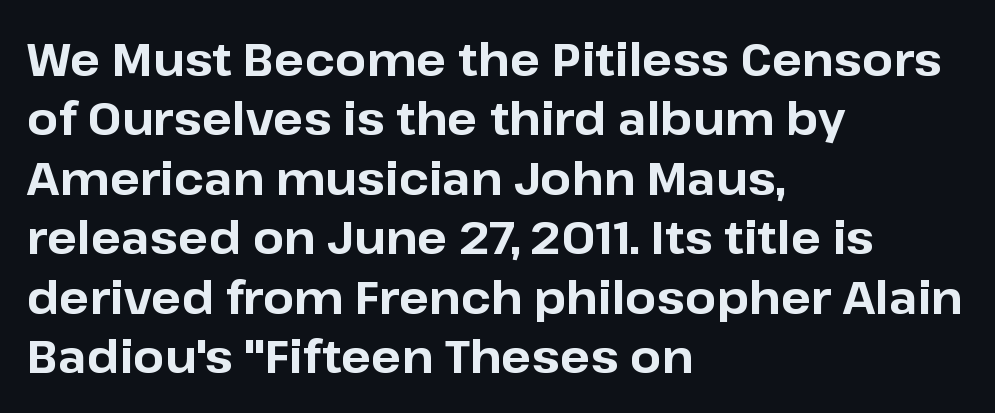
The baseline area is clear. The typesetting leans heavy: a genuine bold. Upright lettering throughout. Students, observe: this is what conventionally led text looks like.
